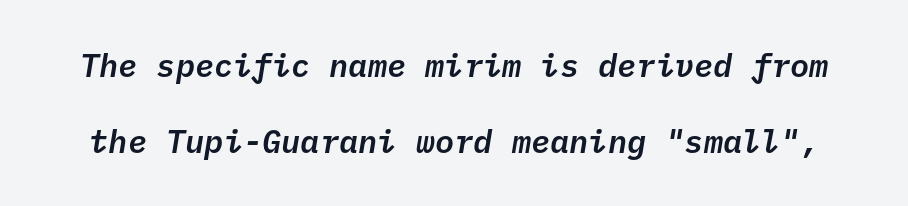
{"italic": "yes", "lean": "right", "slant_degrees": 10, "width": "normal", "stroke_contrast": "low", "x_height": "medium", "monospaced": "yes", "underline": "no", "line_spacing": "loose", "line_spacing_ratio": 2.37, "letter_spacing": "normal", "letter_spacing_em": 0.0, "glyph_px": 32}
